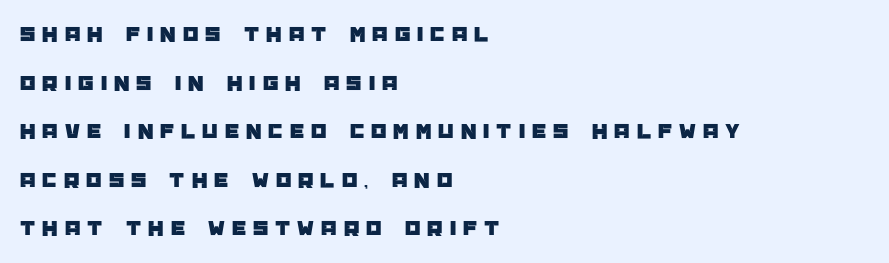
The type is letterspaced generously, with wide tracking. A roman cut, with each character standing at attention. Honestly, there is no underline to notice here at all. Summary of vertical rhythm: relaxed, with wide interline spacing.
